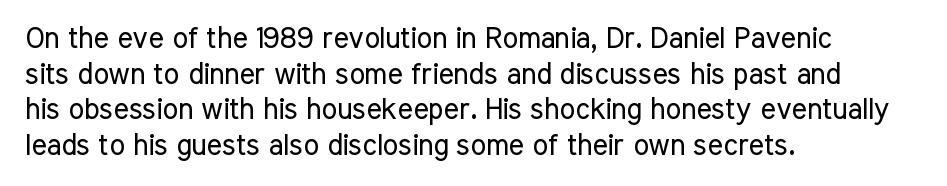
{"serif": "no", "italic": "no", "bold": "no", "weight": "regular", "width": "condensed", "stroke_contrast": "low", "x_height": "medium", "monospaced": "no", "underline": "no", "align": "left", "line_spacing_ratio": 1.23, "letter_spacing": "normal", "letter_spacing_em": 0.0, "glyph_px": 29}
